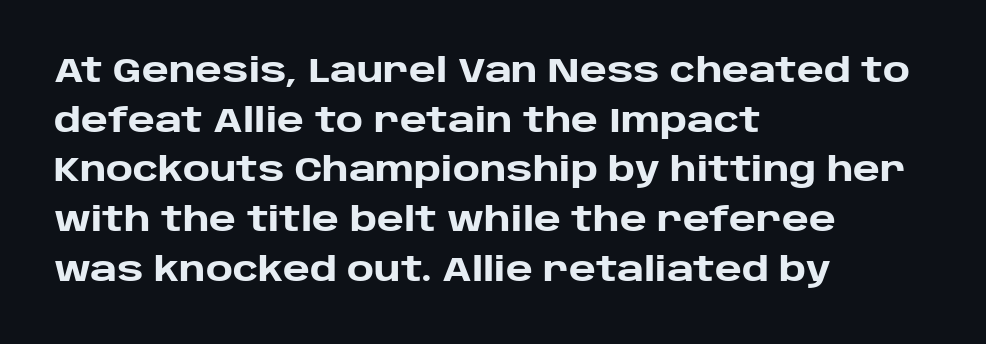
The image shows 34 px heavy sans-serif type, upright; set left-aligned, normal line spacing (1.46x), normal letter spacing, not underlined; low stroke contrast and a large x-height.
